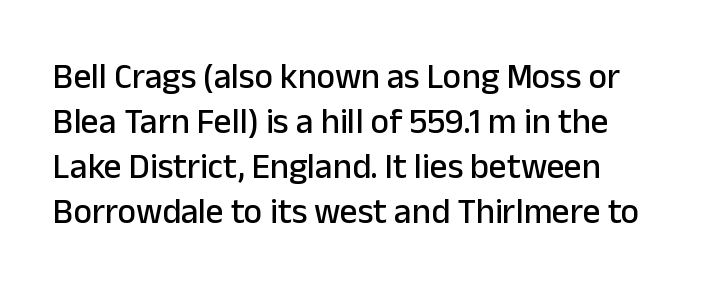
Q: Is the text italic (slanted)? A: No, it is upright.
Q: Is the typeface a serif or a sans-serif typeface? A: Sans-serif.
Q: Is the text underlined? A: No.
Q: How is the paragraph aligned? A: Left-aligned.
Q: Is the spacing between letters normal or unusually wide? A: Normal.
Q: Is the spacing between lines tight, normal or loose? A: Normal.
Q: Width (condensed, normal, or wide)? A: Normal.
Q: Stroke contrast? A: Low.
Q: x-height? A: Medium.
Q: Monospaced? A: No.
